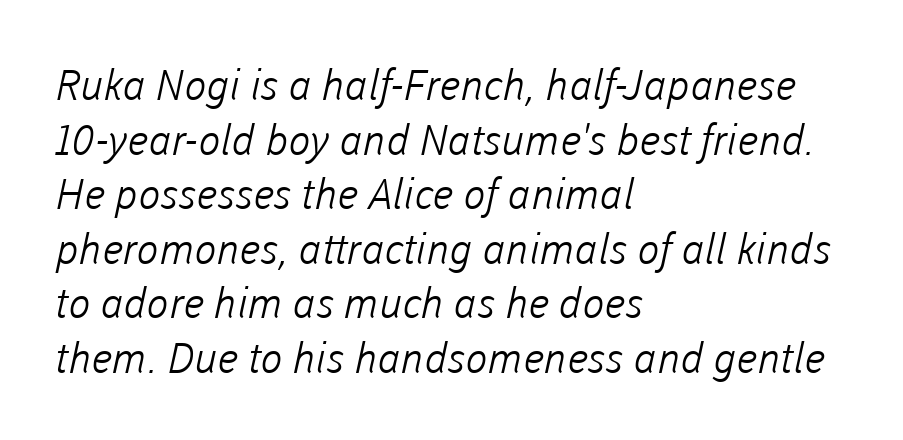
The image shows 42 px light sans-serif type; set left-aligned, normal line spacing (1.3x), normal letter spacing, not underlined; low stroke contrast and a medium x-height.
